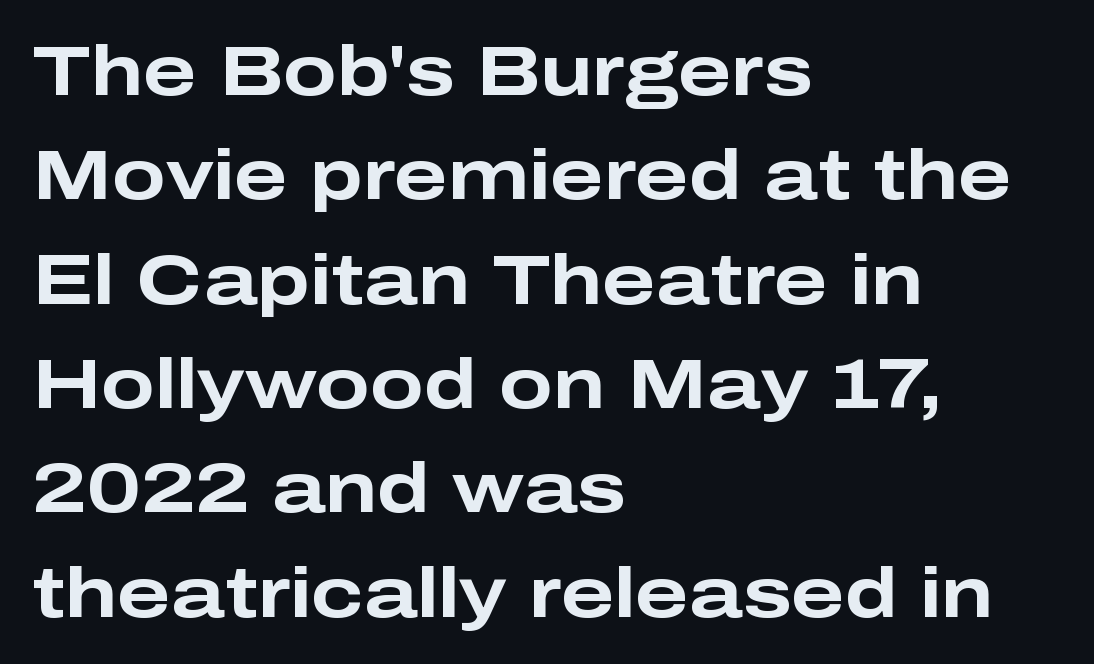
The image shows 71 px bold, wide sans-serif type, upright; set left-aligned, normal line spacing (1.47x), normal letter spacing, not underlined; low stroke contrast and a medium x-height.
